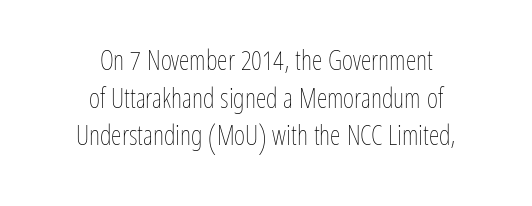
The image shows 27 px text type, upright; set centered, normal line spacing (1.39x), normal letter spacing, not underlined.
